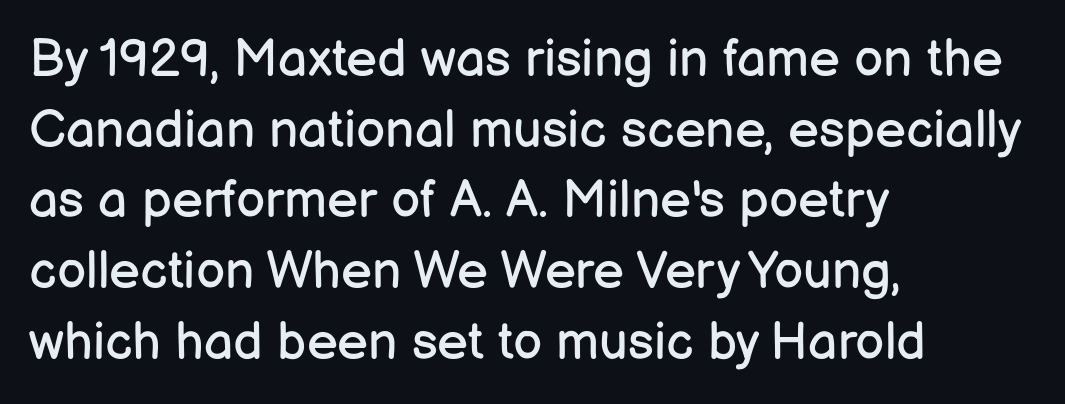
Q: Is the text bold? A: No.
Q: Is the text italic (slanted)? A: No, it is upright.
Q: Is the typeface a serif or a sans-serif typeface? A: Sans-serif.
Q: Is the text underlined? A: No.
Q: How is the paragraph aligned? A: Left-aligned.
Q: Is the spacing between letters normal or unusually wide? A: Normal.
Q: Is the spacing between lines tight, normal or loose? A: Normal.
Q: Width (condensed, normal, or wide)? A: Normal.
Q: Stroke contrast? A: Low.
Q: x-height? A: Medium.
Q: Monospaced? A: No.
